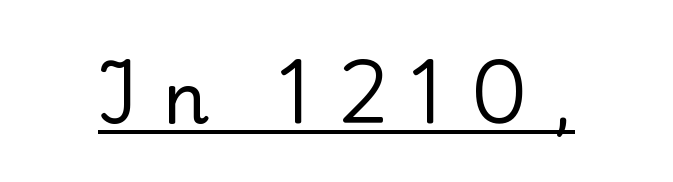
The image shows 71 px serif type, upright; set unusually wide letter spacing (+0.37 em), underlined; low stroke contrast and a small x-height.
